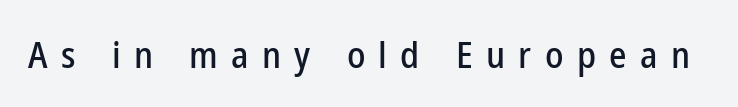
Q: Is the text italic (slanted)? A: No, it is upright.
Q: Is the typeface a serif or a sans-serif typeface? A: Sans-serif.
Q: Is the text underlined? A: No.
Q: Is the spacing between letters normal or unusually wide? A: Unusually wide.
Q: Width (condensed, normal, or wide)? A: Condensed.
Q: Stroke contrast? A: Low.
Q: x-height? A: Medium.
Q: Monospaced? A: No.
